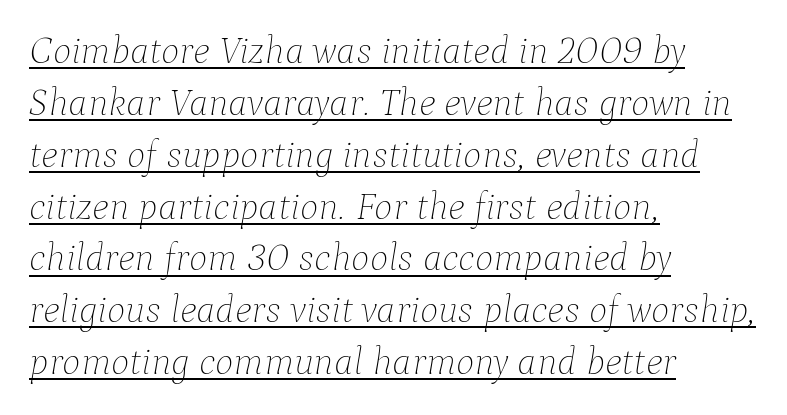
The image shows 39 px thin type, italic (leaning right); set left-aligned, normal line spacing (1.33x), normal letter spacing, underlined; low stroke contrast and a medium x-height.
